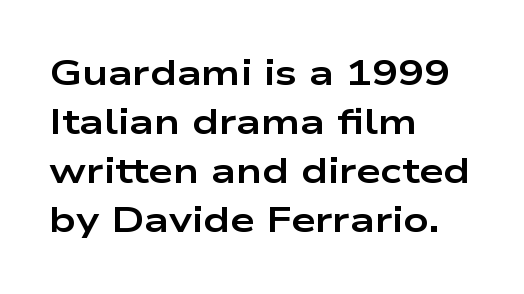
The image shows 35 px bold, wide sans-serif type, upright; set left-aligned, normal line spacing (1.4x), normal letter spacing, not underlined; low stroke contrast and a medium x-height.
